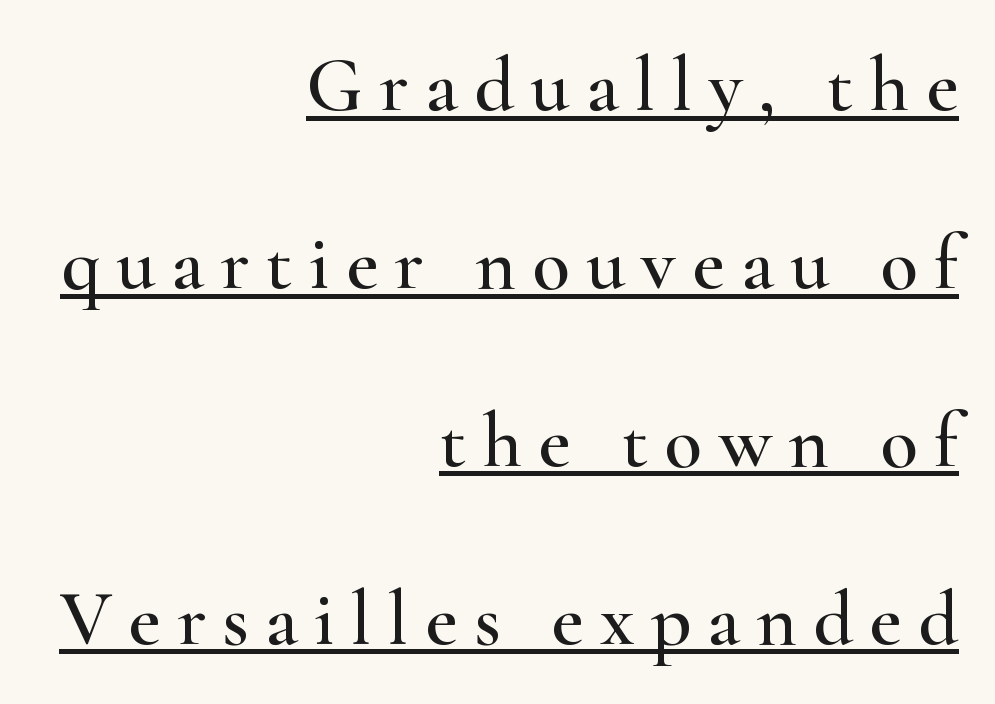
{"serif": "yes", "italic": "no", "width": "wide", "stroke_contrast": "high", "x_height": "small", "monospaced": "no", "underline": "yes", "align": "right", "line_spacing": "loose", "line_spacing_ratio": 2.28, "letter_spacing": "wide", "letter_spacing_em": 0.21, "glyph_px": 78}
